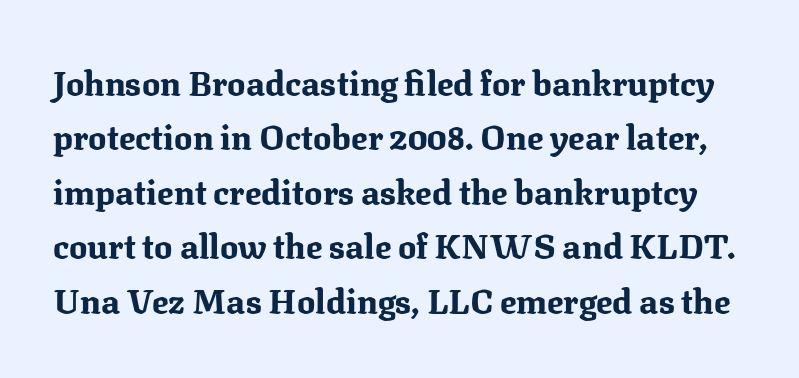
The image shows 34 px bold serif type, upright; set normal line spacing (1.6x), normal letter spacing, not underlined; medium stroke contrast and a medium x-height.
